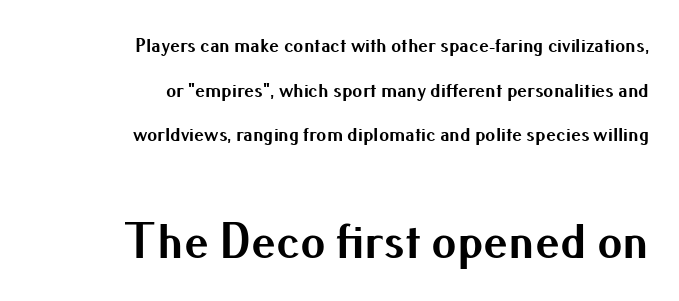
The image shows 50 px bold sans-serif type, upright; set right-aligned, loose line spacing (2.23x), normal letter spacing, not underlined; the second (bottom) block is 2.5x larger; medium stroke contrast and a small x-height.
